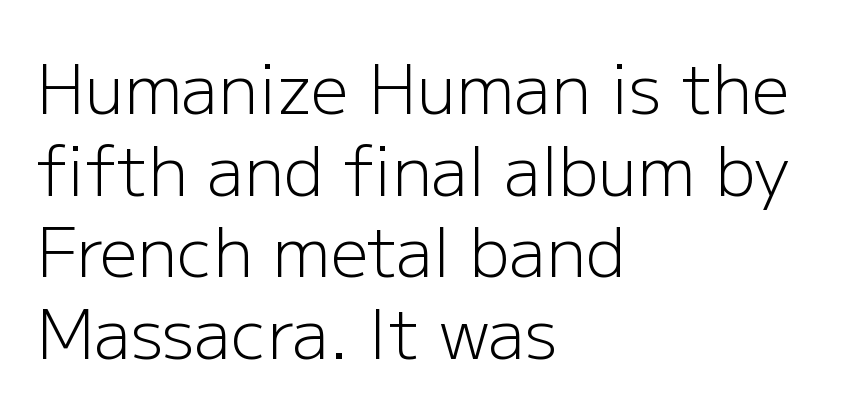
The image shows 67 px light sans-serif type, upright; set left-aligned, line spacing 1.22x, normal letter spacing, not underlined; low stroke contrast and a medium x-height.
